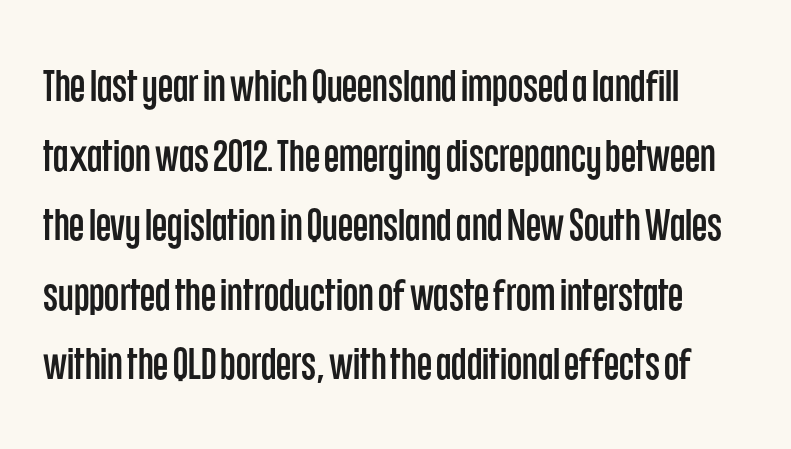
Q: Is the text italic (slanted)? A: No, it is upright.
Q: Is the typeface a serif or a sans-serif typeface? A: Sans-serif.
Q: Is the text underlined? A: No.
Q: Is the spacing between letters normal or unusually wide? A: Normal.
Q: Is the spacing between lines tight, normal or loose? A: Normal.
Q: Width (condensed, normal, or wide)? A: Condensed.
Q: Stroke contrast? A: Low.
Q: x-height? A: Large.
Q: Monospaced? A: No.
